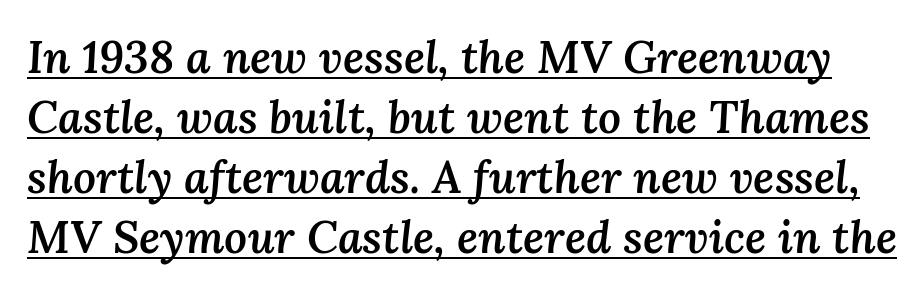
Q: Is the text bold? A: Semi-bold.
Q: Is the text italic (slanted)? A: Yes, it leans right by about 3 degrees.
Q: Is the text underlined? A: Yes.
Q: Is the spacing between letters normal or unusually wide? A: Normal.
Q: Is the spacing between lines tight, normal or loose? A: Normal.
Q: Width (condensed, normal, or wide)? A: Normal.
Q: Stroke contrast? A: Medium.
Q: x-height? A: Medium.
Q: Monospaced? A: No.
